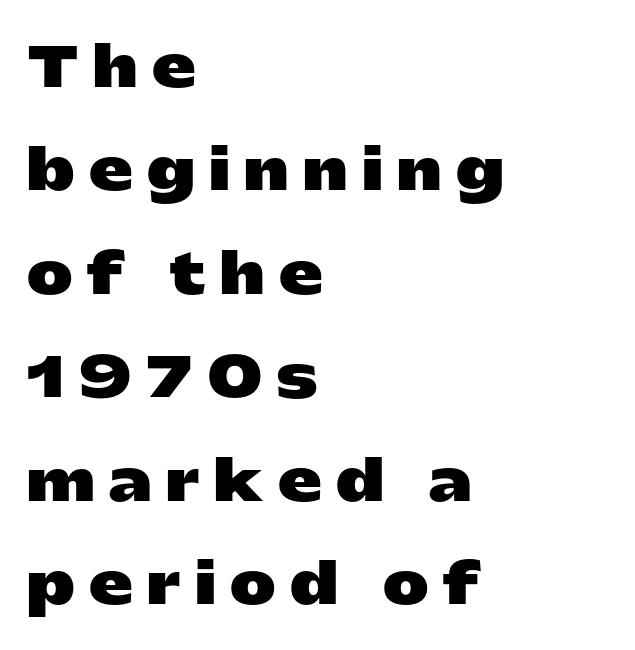
The rag falls on the right side of this text block. This rendering widens character spacing well past its baseline value. The foot of each line stays bare and open. The glyphs in this specimen are sans serif. The letters are bold, with thick, heavy strokes.
